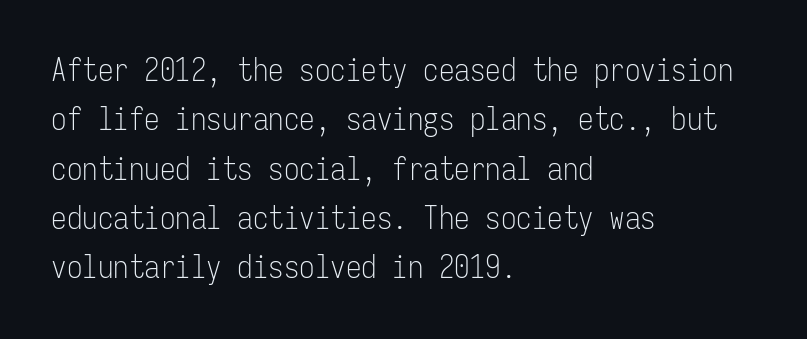
Q: Is the text bold? A: No.
Q: Is the text italic (slanted)? A: No, it is upright.
Q: Is the typeface a serif or a sans-serif typeface? A: Sans-serif.
Q: Is the text underlined? A: No.
Q: How is the paragraph aligned? A: Left-aligned.
Q: Is the spacing between letters normal or unusually wide? A: Normal.
Q: Is the spacing between lines tight, normal or loose? A: Normal.
Q: Width (condensed, normal, or wide)? A: Condensed.
Q: Stroke contrast? A: Low.
Q: x-height? A: Medium.
Q: Monospaced? A: Yes.
